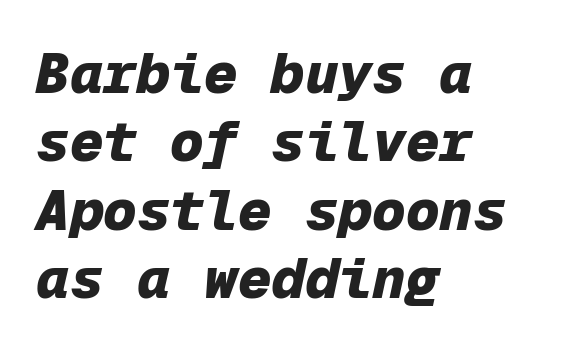
The image shows 56 px heavy type, italic (leaning right), monospaced; set left-aligned, line spacing 1.22x, normal letter spacing, not underlined; low stroke contrast and a medium x-height.
